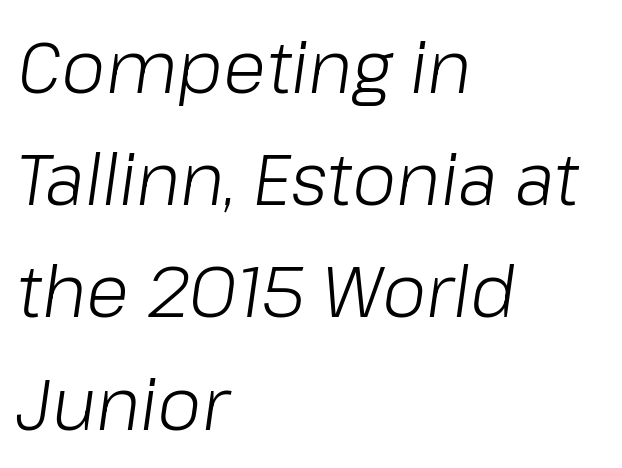
Q: Is the text bold? A: No.
Q: Is the text italic (slanted)? A: Yes, it leans right by about 8 degrees.
Q: Is the text underlined? A: No.
Q: How is the paragraph aligned? A: Left-aligned.
Q: Is the spacing between letters normal or unusually wide? A: Normal.
Q: Is the spacing between lines tight, normal or loose? A: Normal.
Q: Width (condensed, normal, or wide)? A: Normal.
Q: Stroke contrast? A: Low.
Q: x-height? A: Medium.
Q: Monospaced? A: No.
